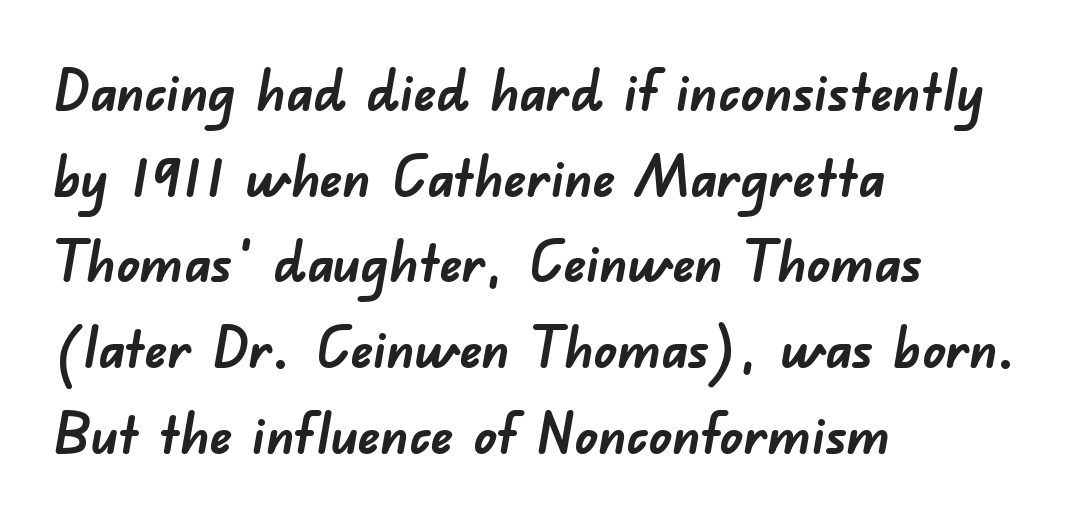
The image shows 56 px semibold sans-serif type; set left-aligned, normal line spacing (1.53x), normal letter spacing, not underlined; low stroke contrast and a small x-height.
